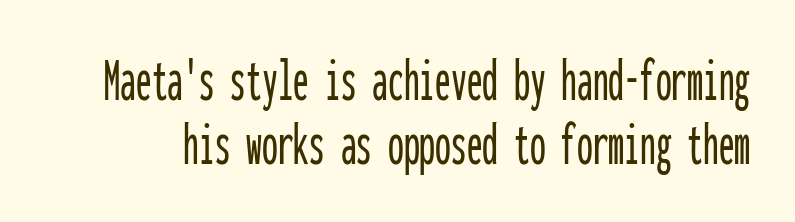
Glance below the letters and you will spot only blank space. Students, note that the glyphs here touch the page at normal intervals. The letters march in equal steps, a hallmark of fixed-pitch type. The letters carry no serifs — their stems end cleanly without finishing strokes.
